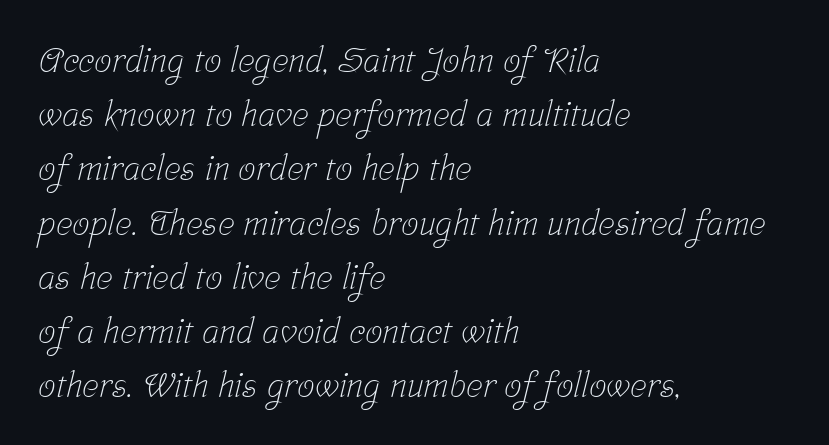
What stands out about the letter spacing? Nothing — it is the standard amount. These lines are composed in type with serifs. The setting favours the left margin, as ordinary paragraphs usually do. Varying glyph widths throughout — classic text-font behaviour. Beneath every word, the page is bare. This sample keeps an unexceptional amount of space between lines.
